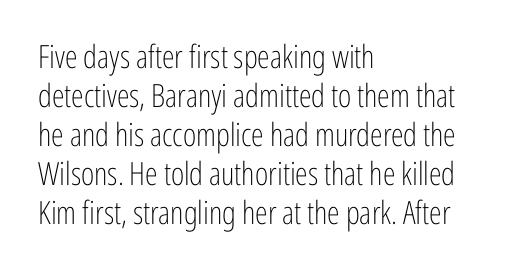
{"serif": "no", "italic": "no", "bold": "no", "weight": "light", "width": "condensed", "stroke_contrast": "low", "x_height": "medium", "monospaced": "no", "underline": "no", "align": "left", "line_spacing_ratio": 1.22, "letter_spacing": "normal", "letter_spacing_em": 0.0, "glyph_px": 32}
